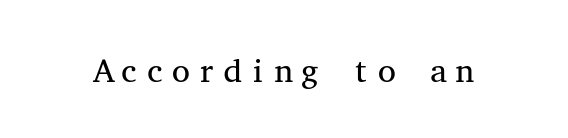
Q: Is the text bold? A: No.
Q: Is the text italic (slanted)? A: No, it is upright.
Q: Is the typeface a serif or a sans-serif typeface? A: Serif.
Q: Is the text underlined? A: No.
Q: Is the spacing between letters normal or unusually wide? A: Normal.
Q: Width (condensed, normal, or wide)? A: Wide.
Q: Stroke contrast? A: Medium.
Q: x-height? A: Medium.
Q: Monospaced? A: Yes.
